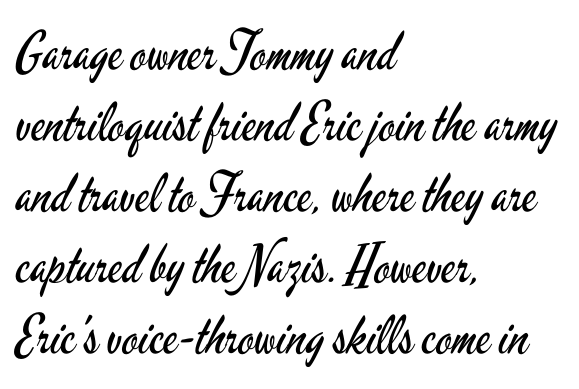
Q: Is the text bold? A: No.
Q: Is the text italic (slanted)? A: Yes.
Q: Is the typeface a serif or a sans-serif typeface? A: Sans-serif.
Q: Is the text underlined? A: No.
Q: How is the paragraph aligned? A: Left-aligned.
Q: Is the spacing between letters normal or unusually wide? A: Normal.
Q: Is the spacing between lines tight, normal or loose? A: Normal.
Q: Width (condensed, normal, or wide)? A: Condensed.
Q: Stroke contrast? A: Low.
Q: x-height? A: Small.
Q: Monospaced? A: No.
